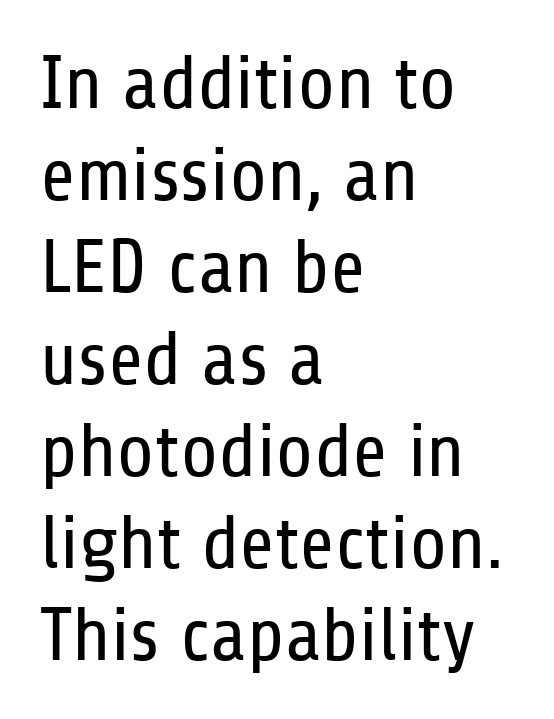
Q: Is the text bold? A: No.
Q: Is the text italic (slanted)? A: No, it is upright.
Q: Is the typeface a serif or a sans-serif typeface? A: Sans-serif.
Q: Is the text underlined? A: No.
Q: How is the paragraph aligned? A: Left-aligned.
Q: Is the spacing between letters normal or unusually wide? A: Normal.
Q: Width (condensed, normal, or wide)? A: Condensed.
Q: Stroke contrast? A: Low.
Q: x-height? A: Medium.
Q: Monospaced? A: No.
